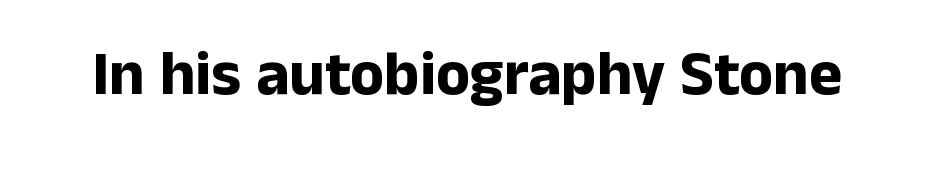
The image shows 63 px bold sans-serif type, upright; set normal letter spacing, not underlined; low stroke contrast and a medium x-height.
